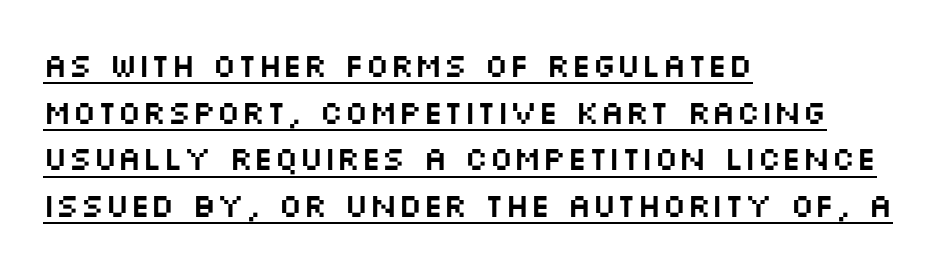
Is this a fixed-width face? No — the glyphs have proportional, varying widths. Does extra space separate the letters? No, they use regular spacing. Each new line begins a customary step beneath the previous one. It's the straight-up-and-down kind of type.
